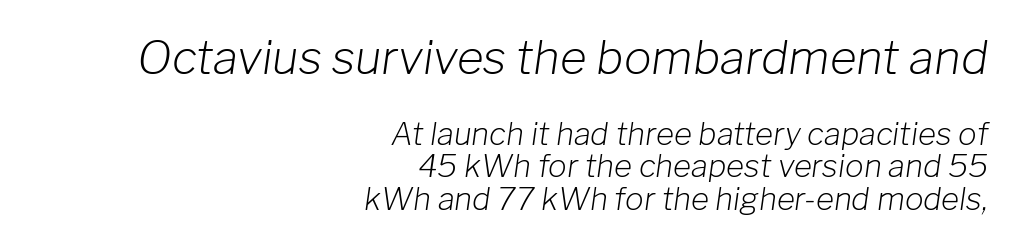
The image shows 46 px light type, italic (leaning right); set right-aligned, tight line spacing (1.06x), normal letter spacing, not underlined; the first (top) block is 1.48x larger; low stroke contrast and a medium x-height.
